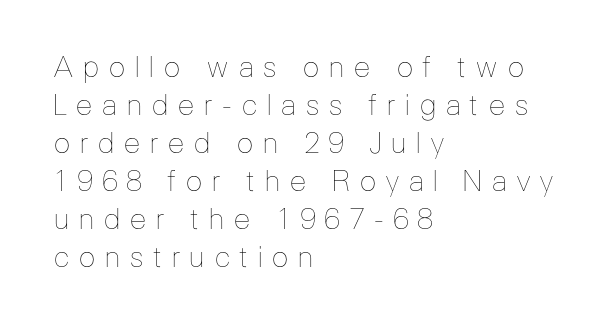
The designer left line spacing at the default. Nothing heavy about these letters — not bold at all. Type without underlining. Each word looks stretched out because of the extra space between its letters. Line beginnings align vertically; line endings do not.
